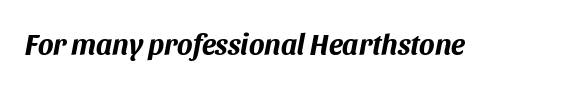
Q: Is the text bold? A: Yes.
Q: Is the text italic (slanted)? A: Yes, it leans right by about 11 degrees.
Q: Is the text underlined? A: No.
Q: Is the spacing between letters normal or unusually wide? A: Normal.
Q: Width (condensed, normal, or wide)? A: Normal.
Q: Stroke contrast? A: Medium.
Q: x-height? A: Large.
Q: Monospaced? A: No.
